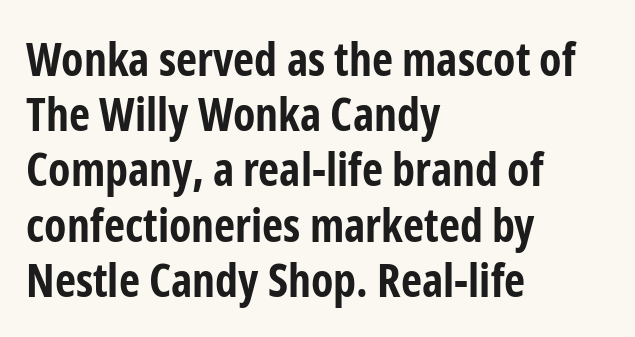
Type without underlining. If you drew a ruler down the left edge, every line would touch it. Thick stems and heavy bowls — unmistakably bold. Compared with typical body copy, the letter spacing here is the same. Examine the stroke ends and you'll find no serifs. Looks like regular typesetting: each glyph gets only the width it needs.
